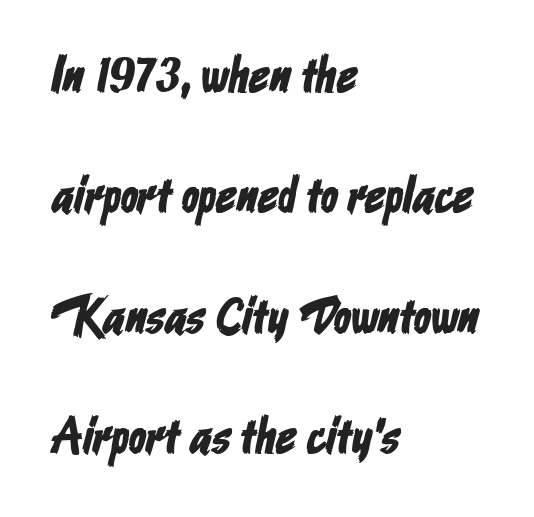
Are there feet on the stems? There aren't — it's a sans. The space directly below the letters is spotless. Leading is clearly above the norm, producing a sparse column. Here the glyphs are tracked normally, forming tight word shapes.
